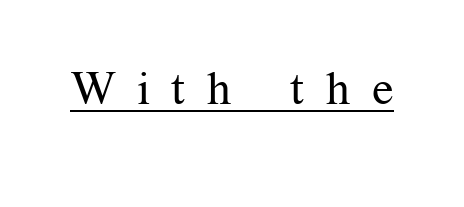
The image shows 47 px regular-weight serif type, upright; set unusually wide letter spacing (+0.46 em), underlined; medium stroke contrast and a medium x-height.
